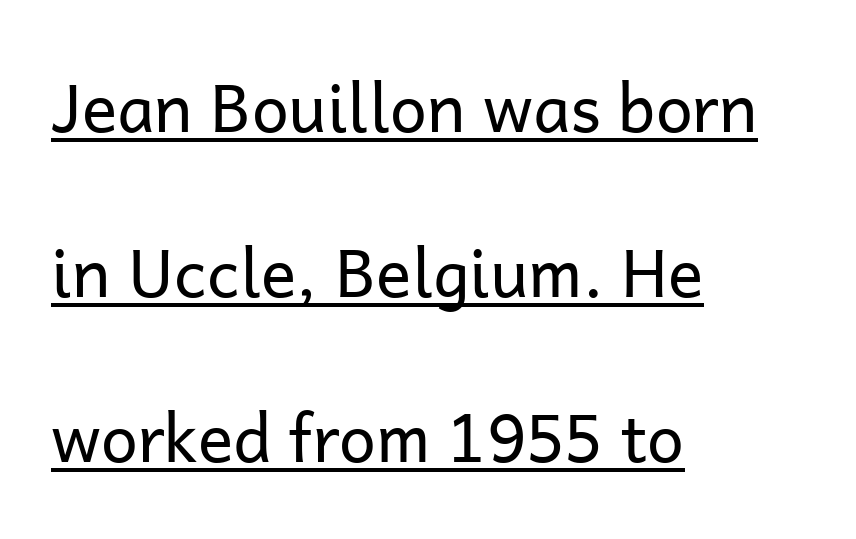
Counters stay open thanks to moderate or lighter strokes. The text block is weighted toward the left margin, trailing off unevenly rightward. Nope, not italic — everything's standing straight. Is there an underline? Yes — a line sits under the letters. The typeface chosen for these lines omits serifs.
